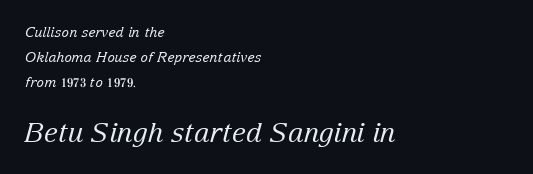
The image shows 27 px text type, italic (leaning right); set left-aligned, line spacing 1.77x, normal letter spacing, not underlined; the second (bottom) block is 1.93x larger.
